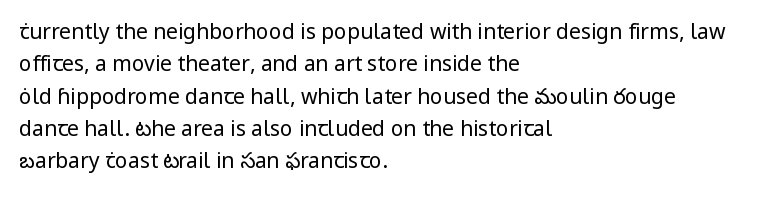
{"italic": "no", "bold": "no", "underline": "no", "align": "left", "line_spacing": "normal", "line_spacing_ratio": 1.54, "letter_spacing": "normal", "letter_spacing_em": 0.0, "glyph_px": 21}
